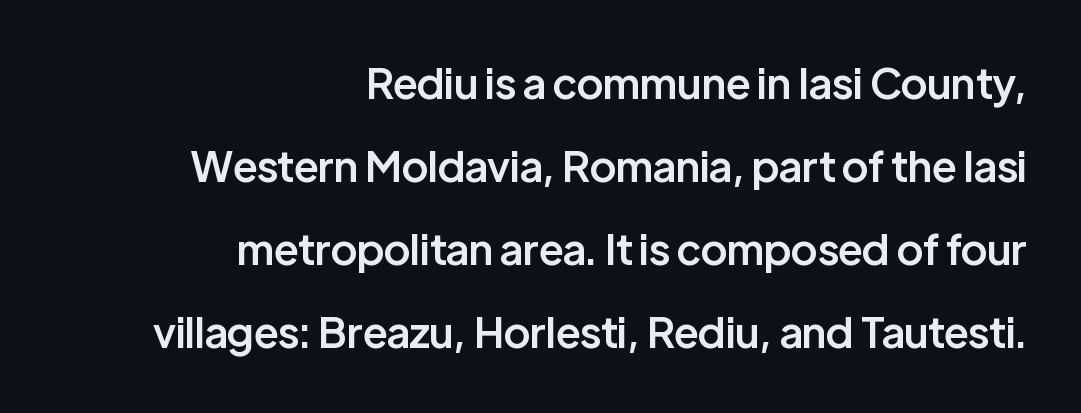
The image shows 42 px semibold sans-serif type, upright; set right-aligned, loose line spacing (1.98x), normal letter spacing, not underlined; low stroke contrast and a medium x-height.
